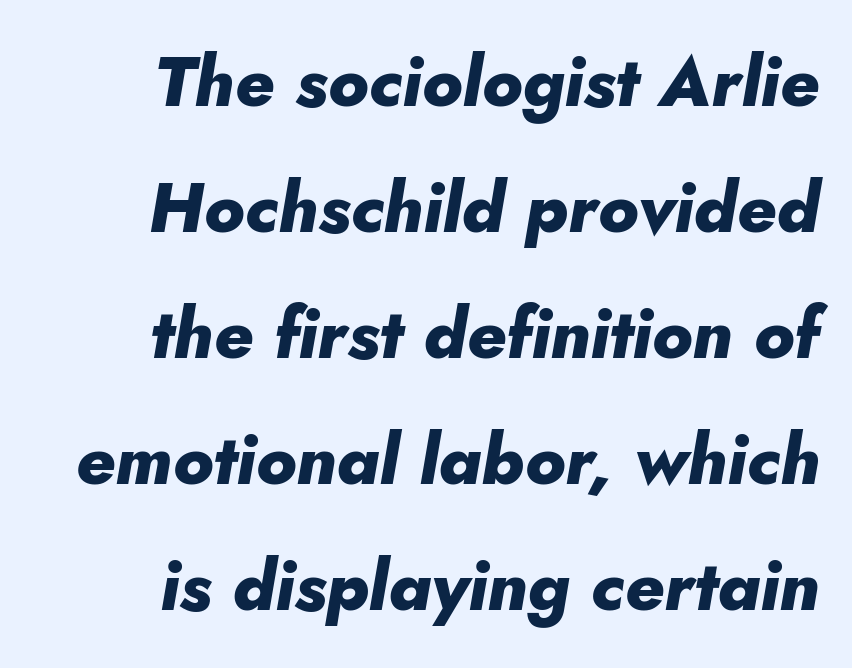
The image shows 70 px heavy type, italic (leaning right); set right-aligned, line spacing 1.8x, normal letter spacing, not underlined; low stroke contrast and a small x-height.
